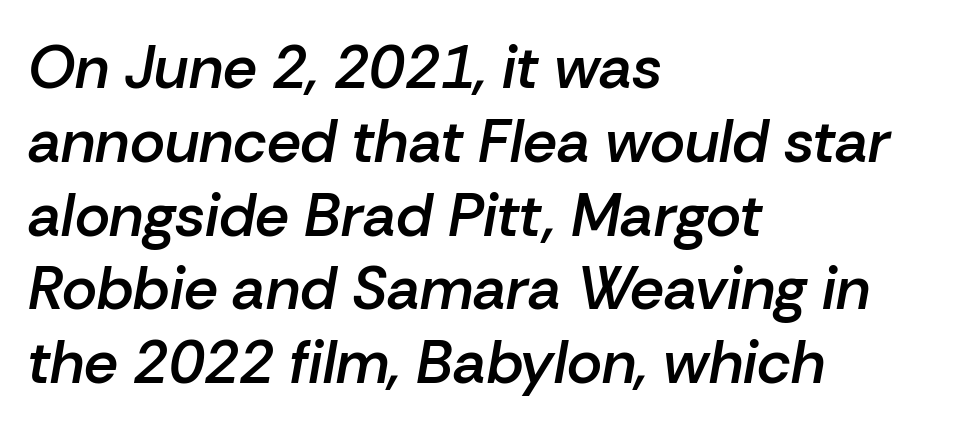
Teacher's note: observe the even left margin — that is flush-left alignment. Students, note that the glyphs here touch the page at normal intervals. Emphasis-style slanted type is in use. Looks like regular typesetting: each glyph gets only the width it needs.
